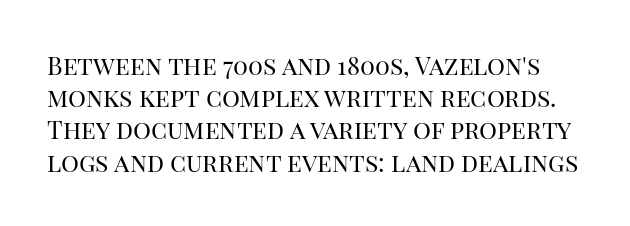
This block has exactly the height ordinary leading produces. The type sits square on the baseline with zero lean. Weight: regular or lighter. The words here are not underlined. Nobody touched the tracking dial on this one.
